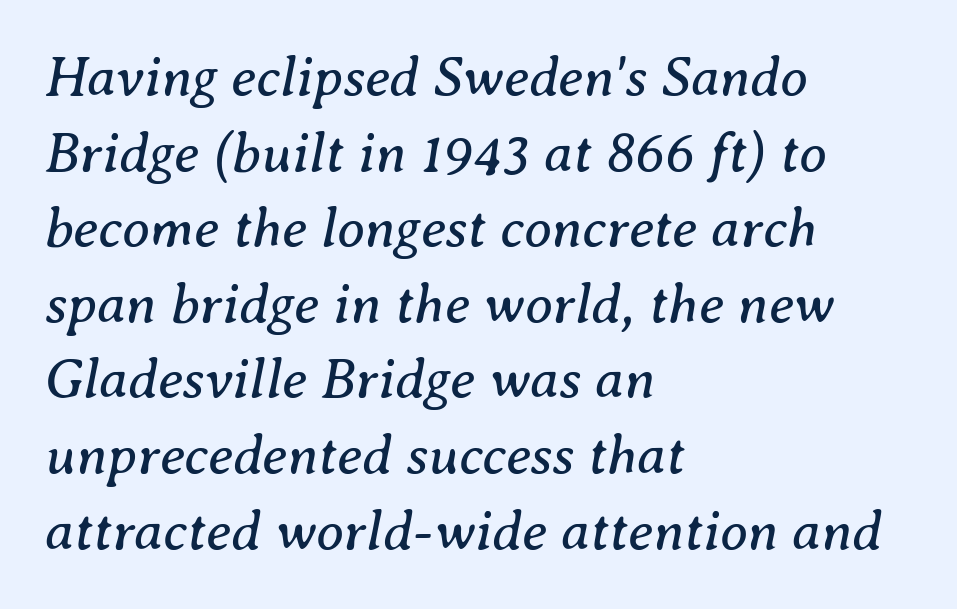
Nobody touched the tracking dial on this one. Leading matches the norm, producing a regular column. Looking at the ascenders, they clearly lean. Does the type have serifs? Yes, each stem ends in a small foot. Descender tails drop into unmarked territory.
